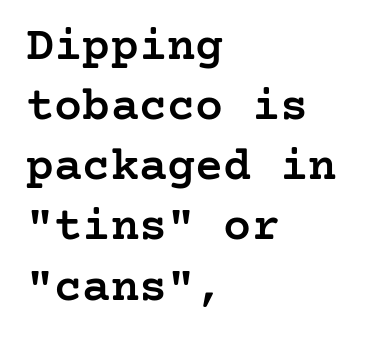
Q: Is the text bold? A: Semi-bold.
Q: Is the text italic (slanted)? A: No, it is upright.
Q: Is the typeface a serif or a sans-serif typeface? A: Serif.
Q: Is the text underlined? A: No.
Q: How is the paragraph aligned? A: Left-aligned.
Q: Is the spacing between letters normal or unusually wide? A: Normal.
Q: Is the spacing between lines tight, normal or loose? A: Normal.
Q: Width (condensed, normal, or wide)? A: Normal.
Q: Stroke contrast? A: Low.
Q: x-height? A: Medium.
